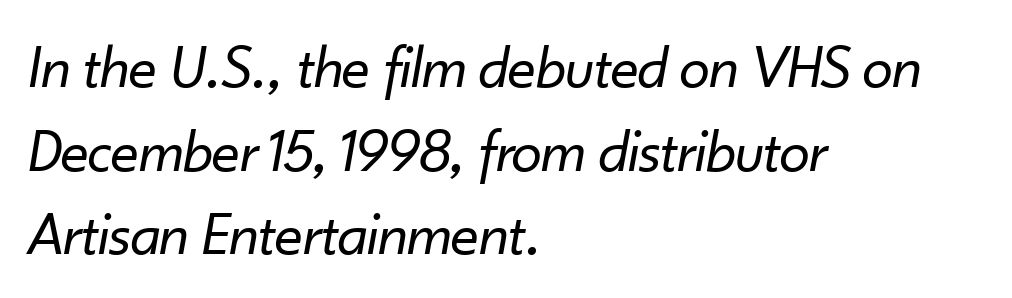
In terms of posture, this sample is oblique. Is the type heavy? It reads as light-to-regular instead. This sample has the flowing, uneven cadence of proportional lettering. Unmarked baselines from the first word to the last. The designer left line spacing at the default. Does extra space separate the letters? No, they use regular spacing.
